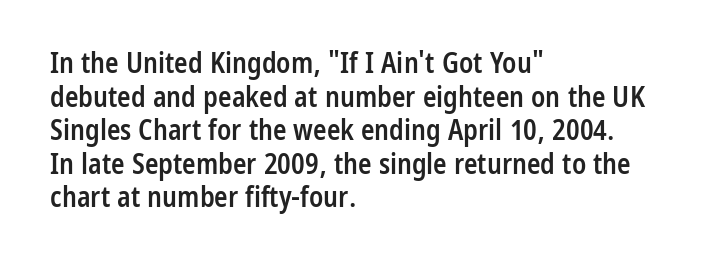
{"serif": "no", "italic": "no", "bold": "semi", "weight": "semibold", "width": "condensed", "stroke_contrast": "low", "x_height": "medium", "monospaced": "no", "underline": "no", "align": "left", "line_spacing_ratio": 1.2, "letter_spacing": "normal", "letter_spacing_em": 0.0, "glyph_px": 28}
